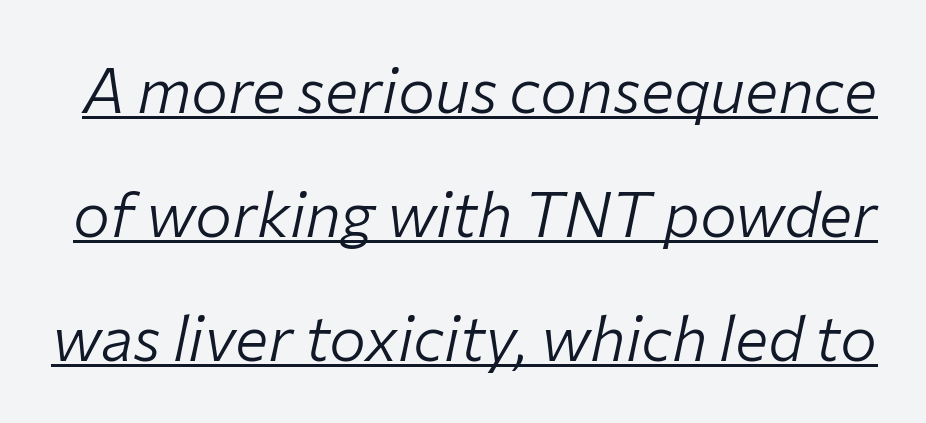
Spacing verdict: proportional, widths tailored to each character. The typography opts for an oblique posture over an upright one. Tracking value appears to be zero — textbook default spacing. Stem width sits at or under what a default text font uses.
